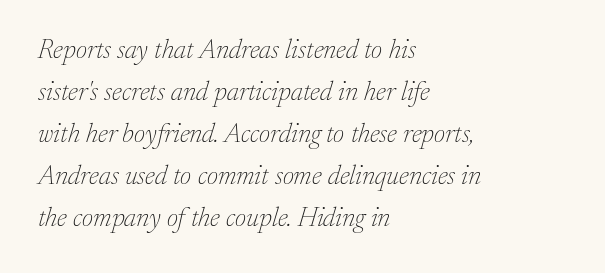
Q: Is the text bold? A: No.
Q: Is the text italic (slanted)? A: Yes, it leans right by about 17 degrees.
Q: Is the text underlined? A: No.
Q: How is the paragraph aligned? A: Left-aligned.
Q: Is the spacing between letters normal or unusually wide? A: Normal.
Q: Is the spacing between lines tight, normal or loose? A: Normal.
